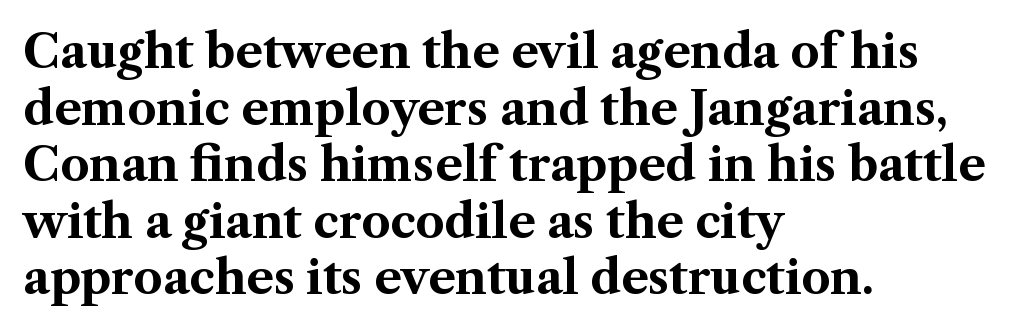
The image shows 46 px bold serif type, upright; set left-aligned, line spacing 1.23x, normal letter spacing, not underlined; medium stroke contrast and a medium x-height.
